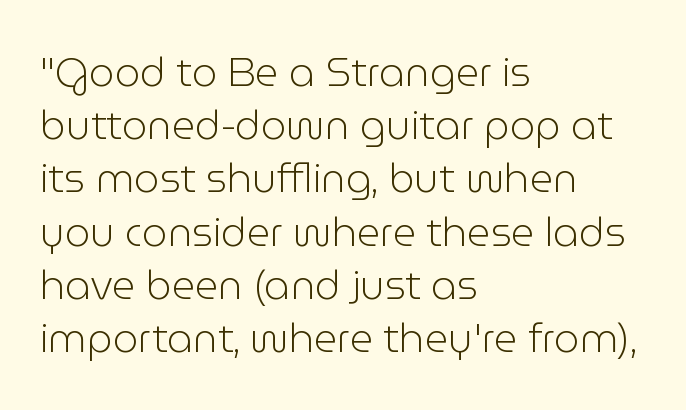
Nothing sits at the stroke ends, so this counts as sans-serif. Nothing unusual about the tracking: characters are spaced as the font intends. The gap between lines stays unmarked. The leading is moderate, giving the passage an even texture.
